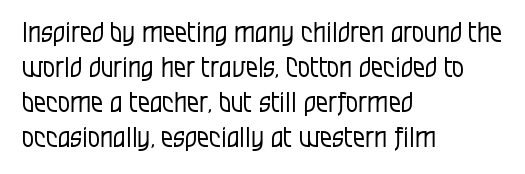
Style check: upright. Plain, unruled lines of type. The paragraph has a hard left edge and a soft right edge. This rendering leaves character spacing at its baseline value. A typesetter would call this leading conventional body-copy spacing. These glyphs show unthickened strokes, regular width or finer.
